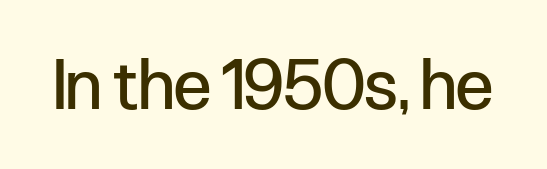
{"serif": "no", "italic": "no", "bold": "no", "weight": "regular", "width": "condensed", "stroke_contrast": "low", "x_height": "medium", "monospaced": "no", "underline": "no", "letter_spacing": "normal", "letter_spacing_em": 0.0, "glyph_px": 70}
